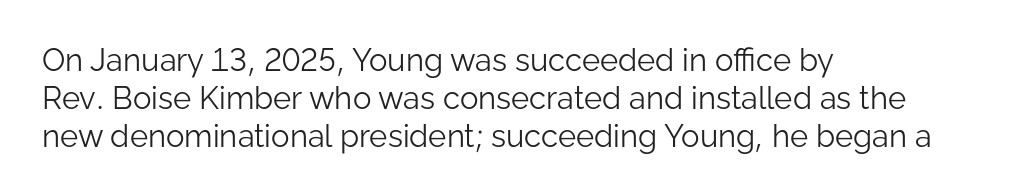
A quiet, ordinary-to-light weight characterises the typeface. The rendering shows plain stroke endings on the letterforms — a sans-serif design. No extra tracking has been applied to these lines. Letters rest on an invisible, unmarked baseline. The passage shown is typed in a proportional face where columns would drift. The lettering holds an erect, upright posture throughout.
